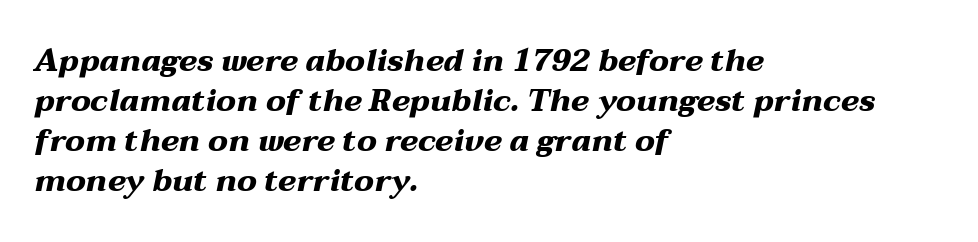
The image shows 31 px heavy, wide type, italic (leaning right); set left-aligned, normal line spacing (1.29x), normal letter spacing, not underlined; medium stroke contrast and a medium x-height.
